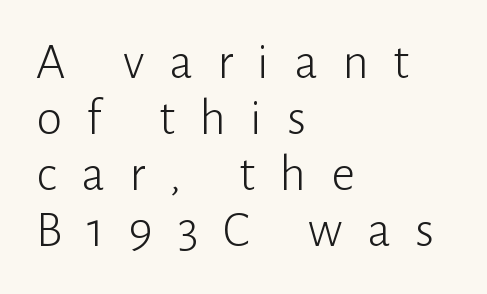
{"serif": "no", "italic": "no", "bold": "no", "weight": "light", "width": "normal", "stroke_contrast": "low", "x_height": "medium", "monospaced": "no", "underline": "no", "align": "left", "line_spacing": "tight", "line_spacing_ratio": 1.08, "letter_spacing": "wide", "letter_spacing_em": 0.47, "glyph_px": 52}
